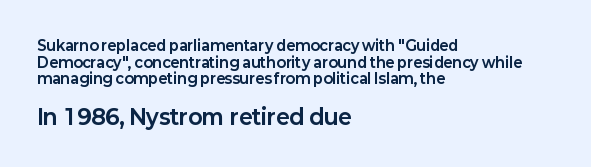
The image shows 21 px bold type, upright; set left-aligned, line spacing 1.19x, normal letter spacing, not underlined; the second (bottom) block is 1.5x larger.
